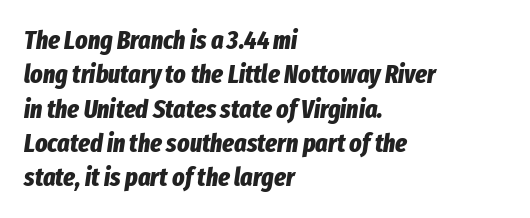
Q: Is the text bold? A: Yes.
Q: Is the text italic (slanted)? A: Yes, it leans right by about 8 degrees.
Q: Is the text underlined? A: No.
Q: How is the paragraph aligned? A: Left-aligned.
Q: Is the spacing between letters normal or unusually wide? A: Normal.
Q: Is the spacing between lines tight, normal or loose? A: Normal.
